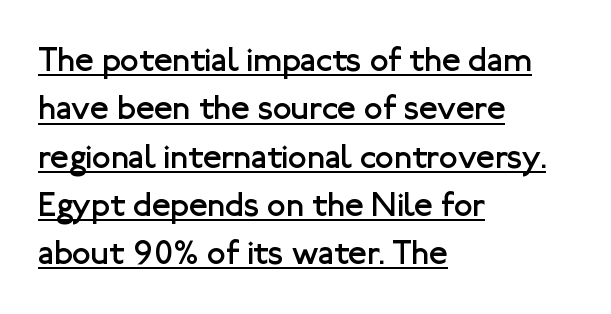
The image shows 34 px regular-weight sans-serif type, upright; set left-aligned, normal line spacing (1.42x), normal letter spacing, underlined; low stroke contrast and a medium x-height.
